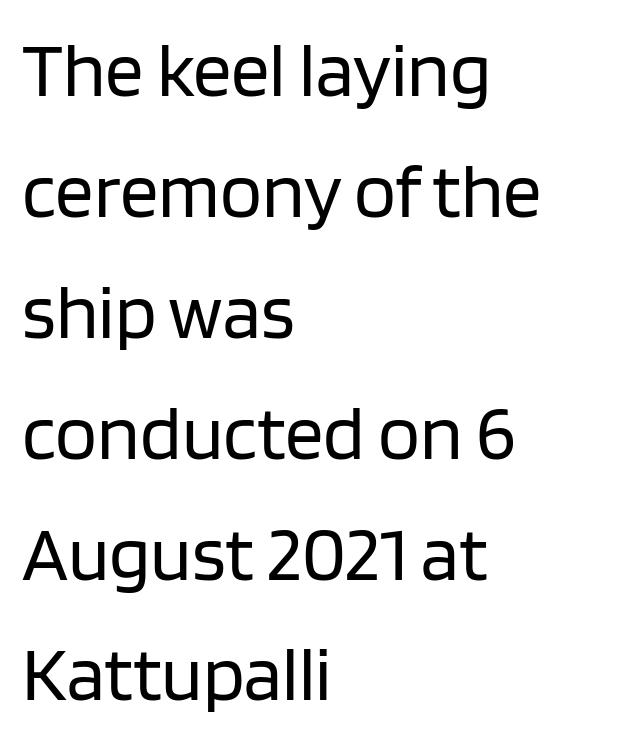
{"serif": "no", "italic": "no", "bold": "no", "weight": "regular", "width": "normal", "stroke_contrast": "low", "x_height": "large", "monospaced": "no", "underline": "no", "align": "left", "line_spacing": "normal", "line_spacing_ratio": 1.57, "letter_spacing": "normal", "letter_spacing_em": 0.0, "glyph_px": 77}
